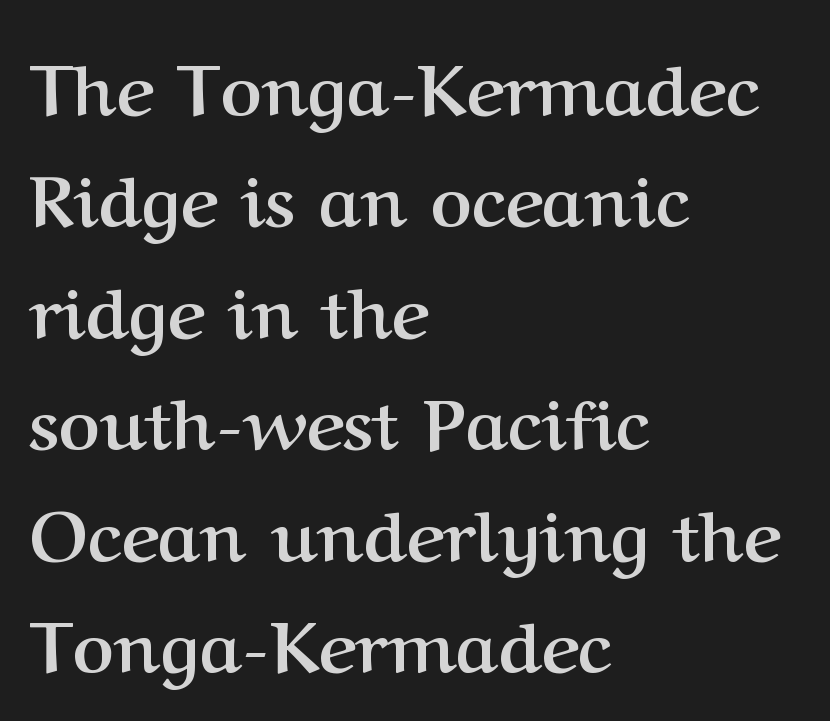
The horizontal fit of the characters is conventional and even. Whoever set this chose a conventional vertical rhythm. A typesetter would mark this as roman, not italic. The letters are bold, with thick, heavy strokes. The typesetter chose a ragged-right arrangement here.
